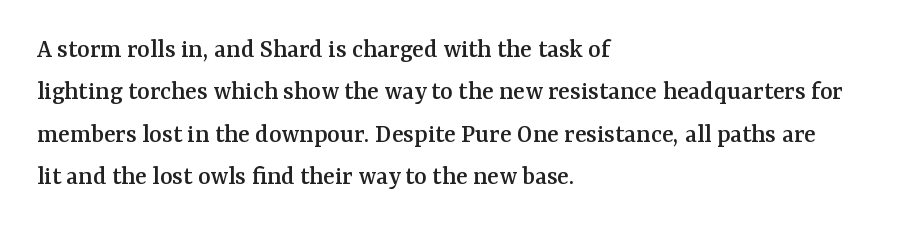
Successive baselines arrive at the customary interval. Tall strokes in this sample are plumb rather than angled. Where is the straight margin? On the left. Lines of text with bare space underneath. Each word holds together tightly as a unit, with standard inter-letter gaps.
